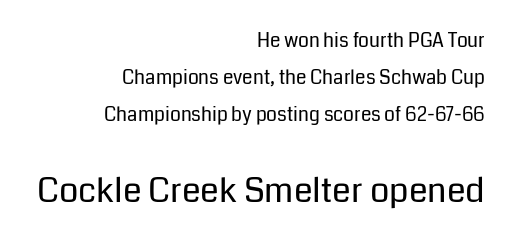
Q: Is the text bold? A: No.
Q: Is the text italic (slanted)? A: No, it is upright.
Q: Is the typeface a serif or a sans-serif typeface? A: Sans-serif.
Q: Is the text underlined? A: No.
Q: How is the paragraph aligned? A: Right-aligned.
Q: Is the spacing between letters normal or unusually wide? A: Normal.
Q: Is the spacing between lines tight, normal or loose? A: Loose.
Q: Which block of text is set in a larger size, the first (top) or the second (bottom)? A: The second (bottom) one.
Q: Width (condensed, normal, or wide)? A: Normal.
Q: Stroke contrast? A: Low.
Q: x-height? A: Medium.
Q: Monospaced? A: No.
